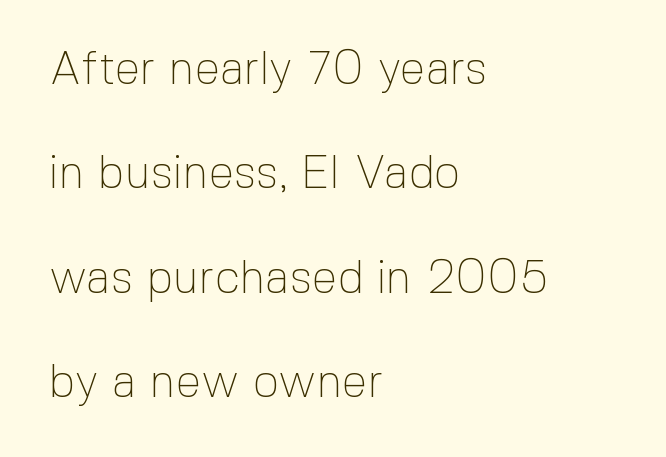
The image shows 46 px thin sans-serif type, upright; set left-aligned, loose line spacing (2.27x), normal letter spacing, not underlined; a medium x-height.
